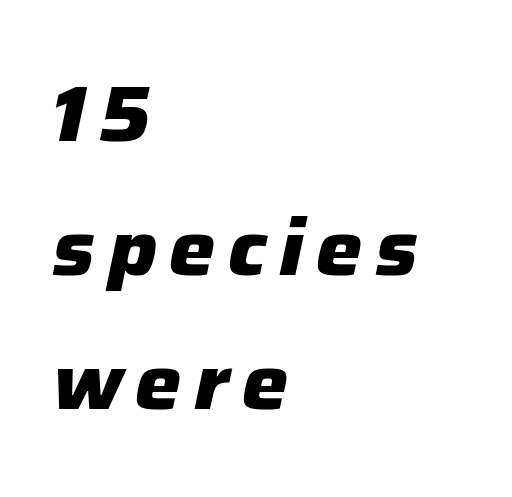
Q: Is the text bold? A: Yes.
Q: Is the text italic (slanted)? A: Yes, it leans right by about 12 degrees.
Q: Is the text underlined? A: No.
Q: How is the paragraph aligned? A: Left-aligned.
Q: Width (condensed, normal, or wide)? A: Normal.
Q: Stroke contrast? A: Low.
Q: x-height? A: Medium.
Q: Monospaced? A: No.
